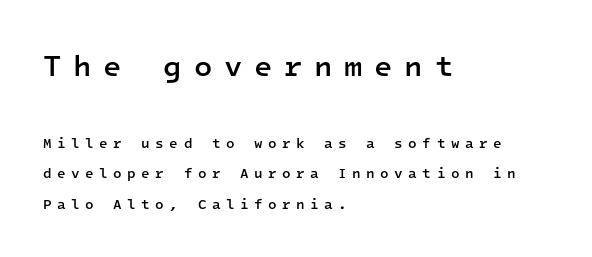
{"serif": "no", "italic": "no", "bold": "semi", "weight": "semibold", "width": "normal", "stroke_contrast": "low", "x_height": "medium", "monospaced": "yes", "underline": "no", "align": "left", "line_spacing": "loose", "line_spacing_ratio": 2.17, "letter_spacing": "wide", "letter_spacing_em": 0.39, "larger_block": "first", "size_ratio": 2.14, "glyph_px": 30}
